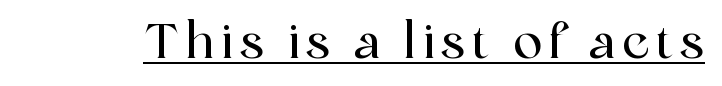
Serifs: yes, visible at the terminals of the letterforms. Is this a fixed-width face? No — the glyphs have proportional, varying widths. The font's upright variant was chosen for this text. Like a heading marked for emphasis, these lines bear an underscore.
